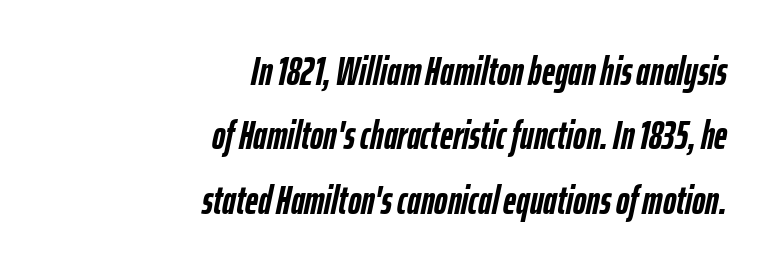
The image shows 40 px semibold, condensed type, italic (leaning right); set right-aligned, normal line spacing (1.61x), normal letter spacing, not underlined; low stroke contrast and a medium x-height.
